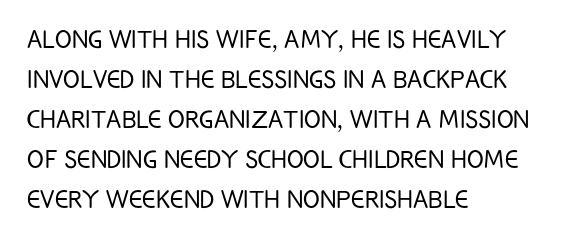
The image shows 31 px light, condensed sans-serif type, upright; set left-aligned, normal line spacing (1.29x), normal letter spacing, not underlined; low stroke contrast and a large x-height.
